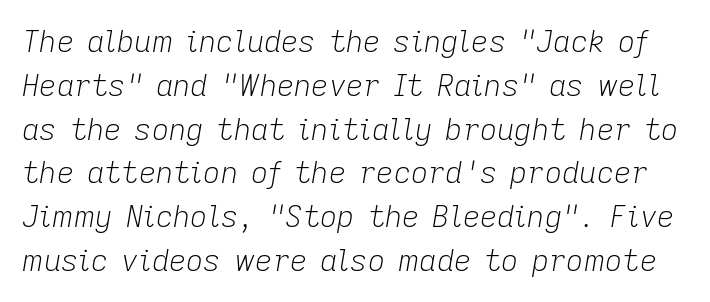
The image shows 30 px light type, italic (leaning right); set normal line spacing (1.46x), normal letter spacing, not underlined; low stroke contrast and a medium x-height.
